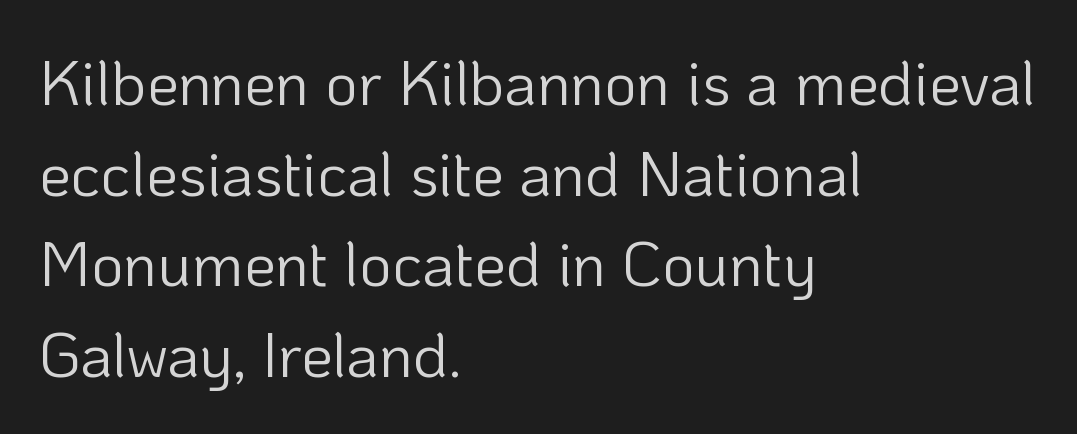
Q: Is the text bold? A: No.
Q: Is the text italic (slanted)? A: No, it is upright.
Q: Is the typeface a serif or a sans-serif typeface? A: Sans-serif.
Q: Is the text underlined? A: No.
Q: How is the paragraph aligned? A: Left-aligned.
Q: Is the spacing between letters normal or unusually wide? A: Normal.
Q: Is the spacing between lines tight, normal or loose? A: Normal.
Q: Width (condensed, normal, or wide)? A: Normal.
Q: Stroke contrast? A: Low.
Q: x-height? A: Medium.
Q: Monospaced? A: No.
